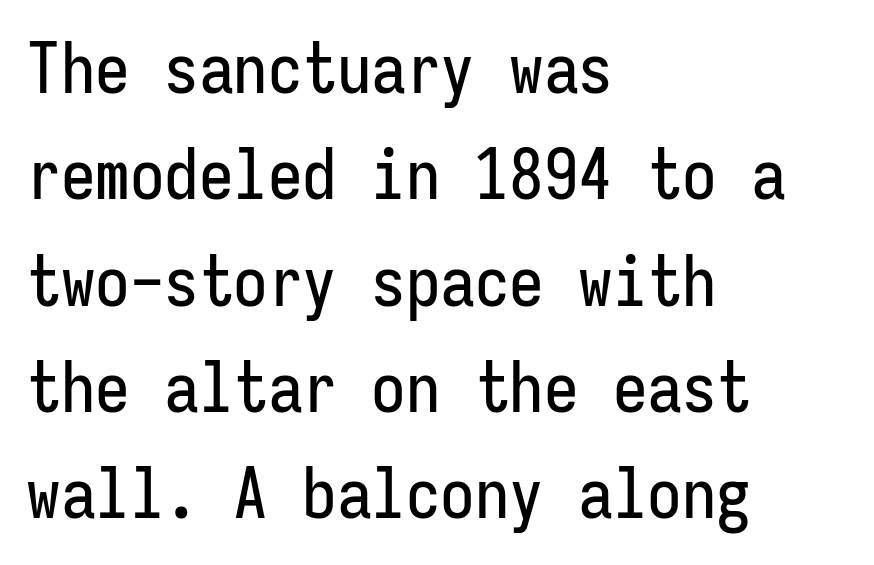
{"serif": "no", "italic": "no", "width": "condensed", "stroke_contrast": "low", "x_height": "medium", "monospaced": "yes", "underline": "no", "align": "left", "line_spacing": "normal", "line_spacing_ratio": 1.54, "letter_spacing": "normal", "letter_spacing_em": 0.0, "glyph_px": 69}
